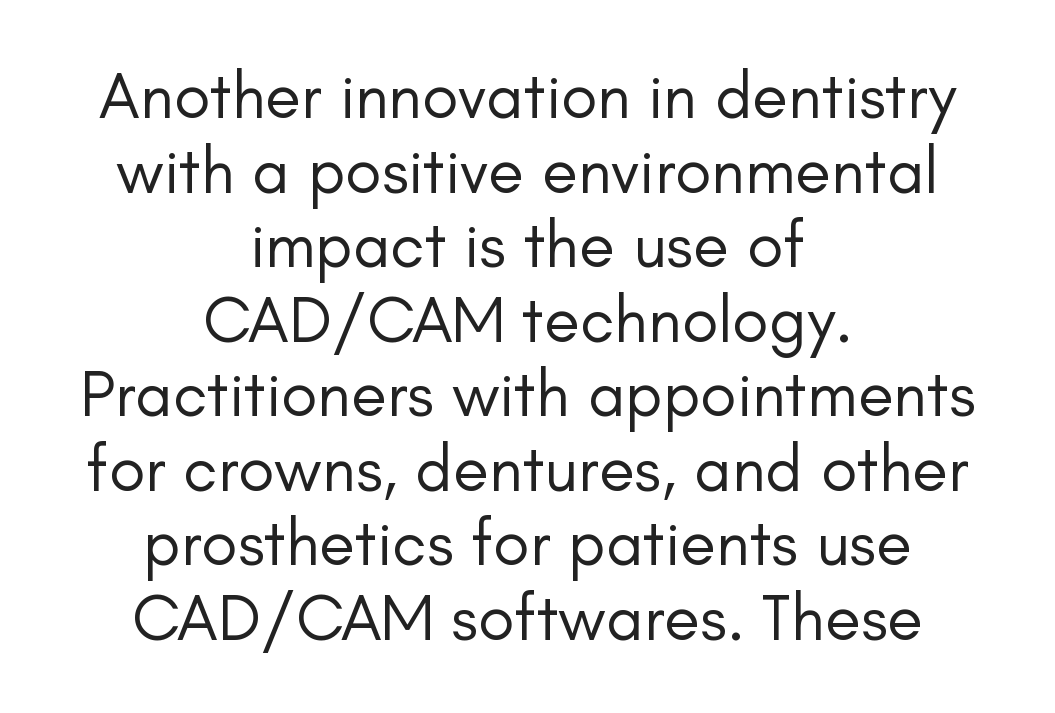
This rendering features lettering with no underline. Looks like regular typesetting: each glyph gets only the width it needs. Interline gaps are noticeably narrow in this sample. Standard letterfit; no display-style spreading of the glyphs. No heavy texture on the line: the type isn't bold.
